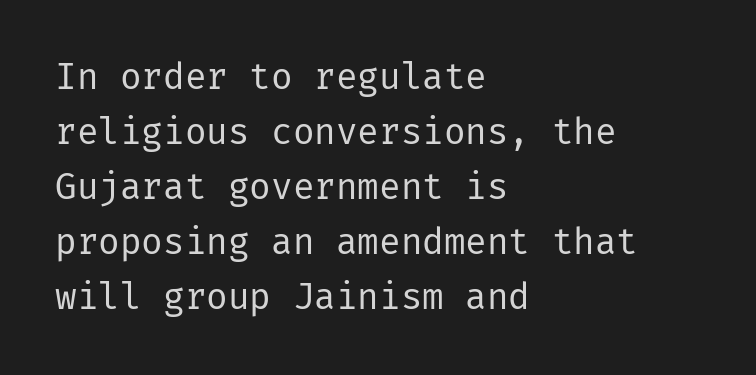
Q: Is the text bold? A: No.
Q: Is the text italic (slanted)? A: No, it is upright.
Q: Is the typeface a serif or a sans-serif typeface? A: Sans-serif.
Q: Is the text underlined? A: No.
Q: How is the paragraph aligned? A: Left-aligned.
Q: Is the spacing between letters normal or unusually wide? A: Normal.
Q: Is the spacing between lines tight, normal or loose? A: Normal.
Q: Width (condensed, normal, or wide)? A: Normal.
Q: Stroke contrast? A: Low.
Q: x-height? A: Medium.
